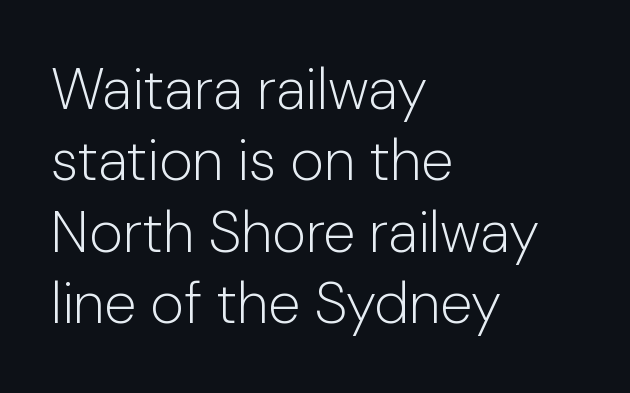
The image shows 58 px light sans-serif type, upright; set left-aligned, line spacing 1.23x, normal letter spacing, not underlined; low stroke contrast and a medium x-height.
